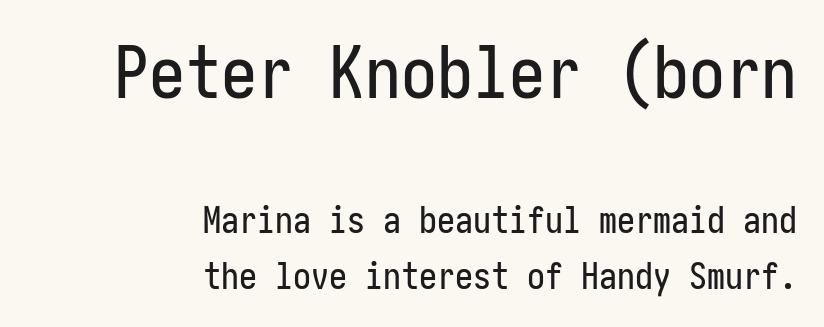
{"serif": "no", "italic": "no", "width": "condensed", "stroke_contrast": "low", "x_height": "medium", "underline": "no", "align": "right", "line_spacing": "normal", "line_spacing_ratio": 1.56, "letter_spacing": "normal", "letter_spacing_em": 0.0, "larger_block": "first", "size_ratio": 2.0, "glyph_px": 72}
